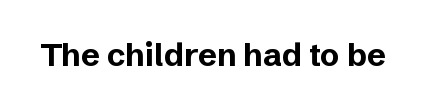
Do the characters align in a grid? No, the font is proportional. The strokes are fattened all the way to bold. The specimen omits any rule beneath the text block's lines. Words appear dense and cohesive because spacing is normal.
